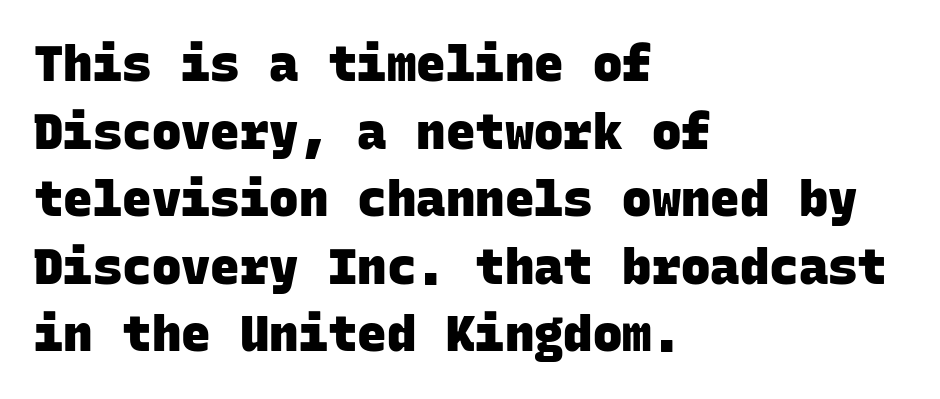
Look at the tracking — it's just the regular setting, nothing added. The designer went with a sans here, leaving each stem footless. Stroke thickness is high; the sample reads as a true bold. A typesetter would call this monospace, since all characters share one set width.
